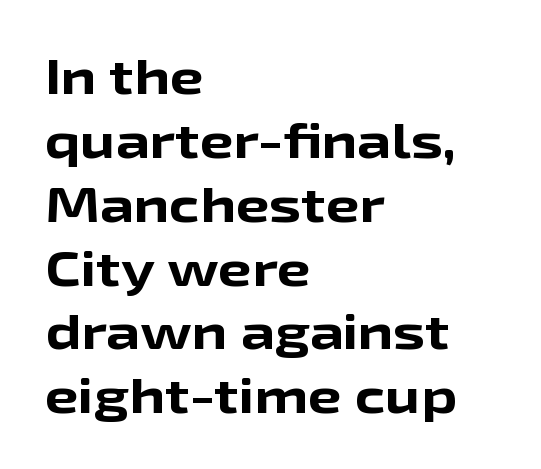
Q: Is the text bold? A: Yes.
Q: Is the text italic (slanted)? A: No, it is upright.
Q: Is the typeface a serif or a sans-serif typeface? A: Sans-serif.
Q: Is the text underlined? A: No.
Q: How is the paragraph aligned? A: Left-aligned.
Q: Is the spacing between letters normal or unusually wide? A: Normal.
Q: Is the spacing between lines tight, normal or loose? A: Normal.
Q: Width (condensed, normal, or wide)? A: Wide.
Q: Stroke contrast? A: Low.
Q: x-height? A: Medium.
Q: Monospaced? A: No.
